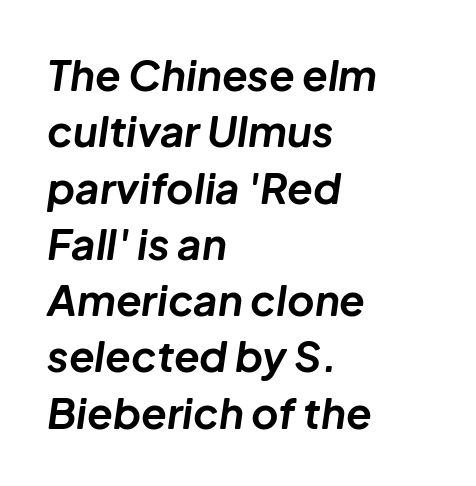
Summary of weight: heavy, a full bold. Compared with ordinary roman type, these characters are visibly tilted. Descenders are the only things crossing below the line. The rendering keeps characters at their native spacing. Typeset ragged right — the left edge is the straight one. Summary of vertical rhythm: regular, with standard interline spacing.
